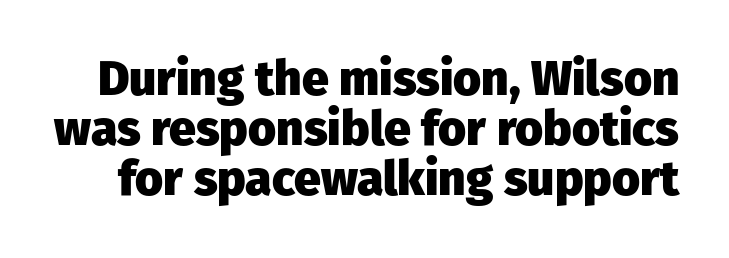
The image shows 48 px heavy sans-serif type, upright; set tight line spacing (1.04x), normal letter spacing, not underlined; low stroke contrast and a medium x-height.
